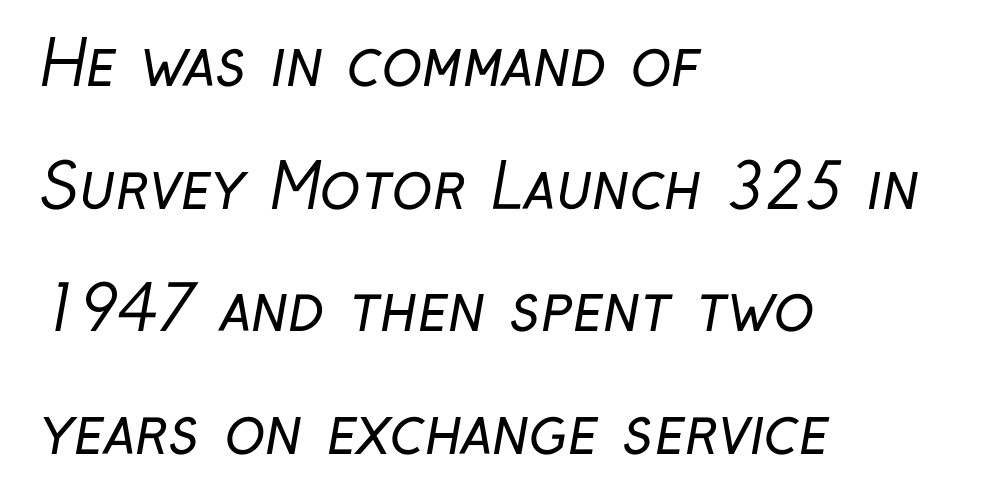
The image shows 61 px regular-weight, condensed sans-serif type; set left-aligned, loose line spacing (2.01x), normal letter spacing, not underlined; low stroke contrast and a medium x-height.
